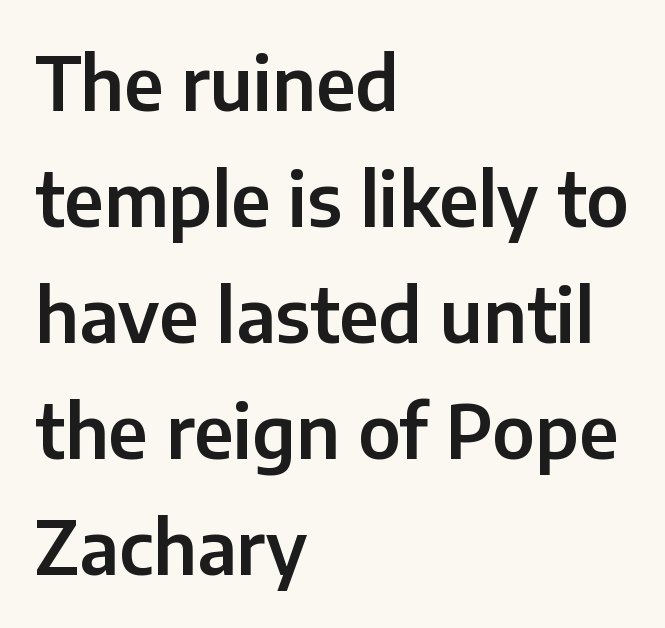
Q: Is the text italic (slanted)? A: No, it is upright.
Q: Is the typeface a serif or a sans-serif typeface? A: Sans-serif.
Q: Is the text underlined? A: No.
Q: How is the paragraph aligned? A: Left-aligned.
Q: Is the spacing between letters normal or unusually wide? A: Normal.
Q: Is the spacing between lines tight, normal or loose? A: Normal.
Q: Width (condensed, normal, or wide)? A: Normal.
Q: Stroke contrast? A: Low.
Q: x-height? A: Medium.
Q: Monospaced? A: No.
